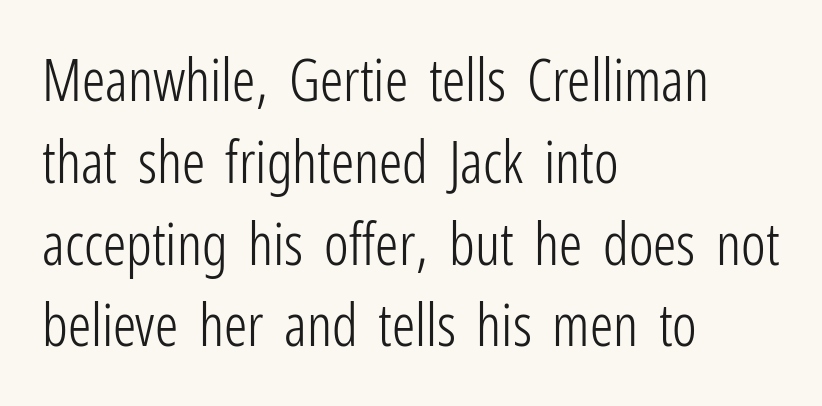
{"serif": "no", "italic": "no", "bold": "no", "weight": "light", "width": "condensed", "stroke_contrast": "low", "x_height": "medium", "monospaced": "no", "underline": "no", "align": "left", "line_spacing": "normal", "line_spacing_ratio": 1.41, "letter_spacing": "normal", "letter_spacing_em": 0.0, "glyph_px": 58}
